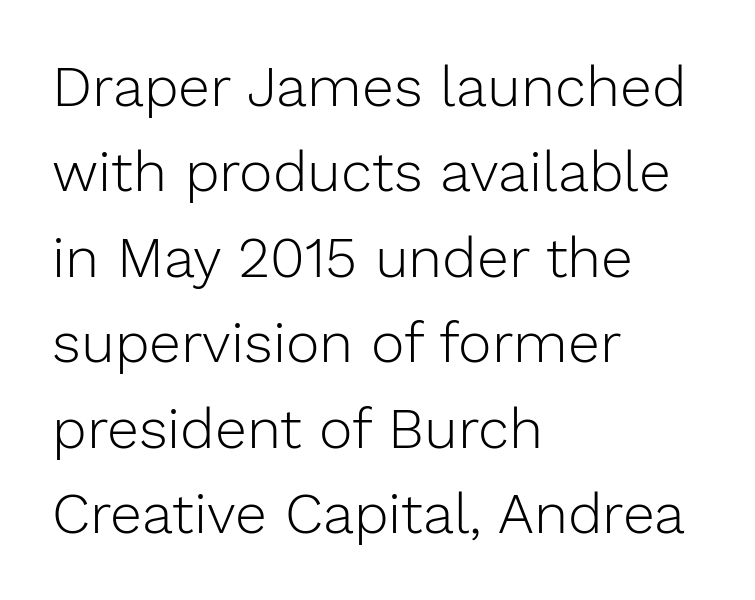
The image shows 57 px light sans-serif type, upright; set left-aligned, normal line spacing (1.5x), normal letter spacing, not underlined; low stroke contrast and a medium x-height.
